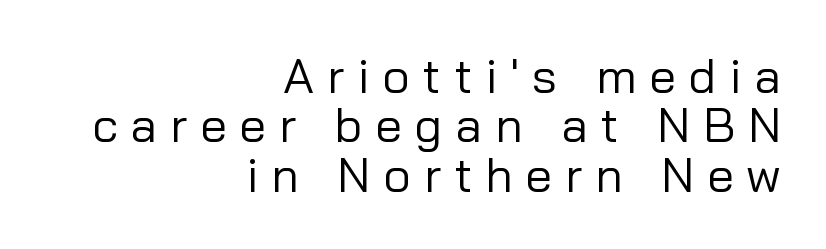
This is sans-serif lettering, the kind often seen on screens and signage. The type is letterspaced generously, with wide tracking. Descenders hang freely into open space. No extra ink here — the face is not bold.
